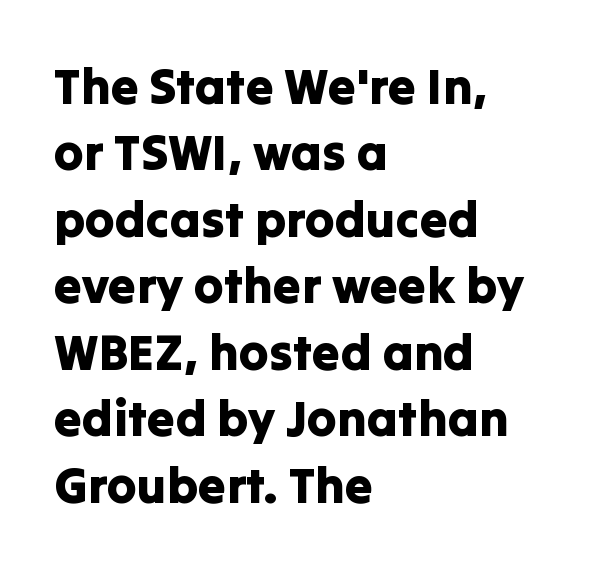
Q: Is the text italic (slanted)? A: No, it is upright.
Q: Is the typeface a serif or a sans-serif typeface? A: Sans-serif.
Q: Is the text underlined? A: No.
Q: How is the paragraph aligned? A: Left-aligned.
Q: Is the spacing between letters normal or unusually wide? A: Normal.
Q: Is the spacing between lines tight, normal or loose? A: Normal.
Q: Width (condensed, normal, or wide)? A: Normal.
Q: Stroke contrast? A: Low.
Q: x-height? A: Medium.
Q: Monospaced? A: No.
